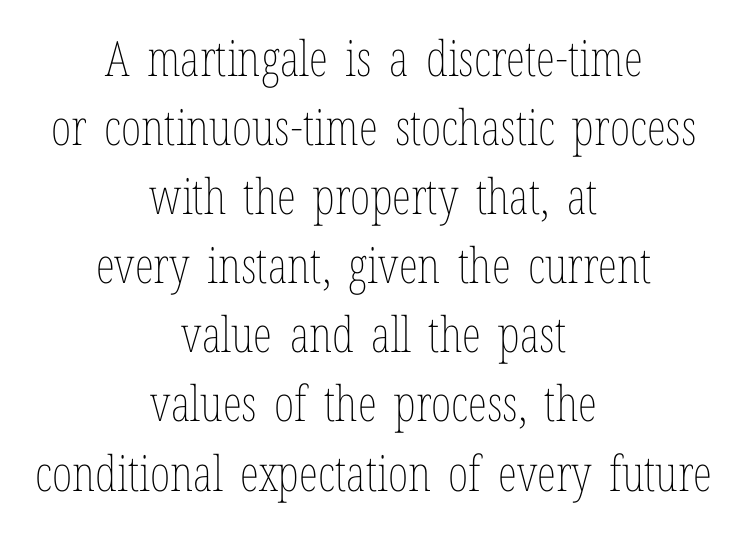
Q: Is the text bold? A: No.
Q: Is the text italic (slanted)? A: No, it is upright.
Q: Is the text underlined? A: No.
Q: How is the paragraph aligned? A: Centered.
Q: Is the spacing between letters normal or unusually wide? A: Normal.
Q: Is the spacing between lines tight, normal or loose? A: Normal.
Q: Width (condensed, normal, or wide)? A: Condensed.
Q: Stroke contrast? A: Low.
Q: x-height? A: Medium.
Q: Monospaced? A: No.
